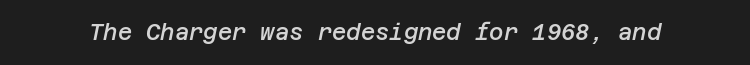
Q: Is the text bold? A: Semi-bold.
Q: Is the text italic (slanted)? A: Yes, it leans right by about 12 degrees.
Q: Is the text underlined? A: No.
Q: Is the spacing between letters normal or unusually wide? A: Normal.
